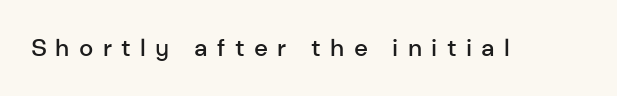
{"italic": "no", "bold": "semi", "underline": "no", "letter_spacing": "wide", "letter_spacing_em": 0.39, "glyph_px": 24}
